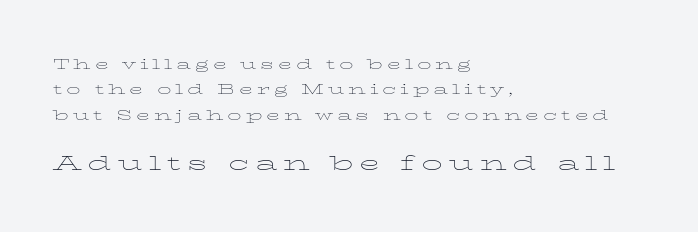
Q: Is the text bold? A: No.
Q: Is the text italic (slanted)? A: No, it is upright.
Q: Is the text underlined? A: No.
Q: How is the paragraph aligned? A: Left-aligned.
Q: Is the spacing between letters normal or unusually wide? A: Unusually wide.
Q: Which block of text is set in a larger size, the first (top) or the second (bottom)? A: The second (bottom) one.
